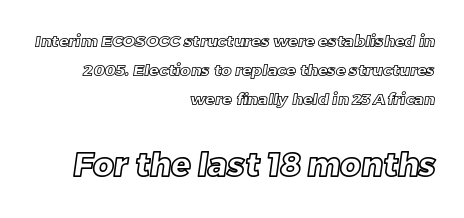
Q: Is the text underlined? A: No.
Q: How is the paragraph aligned? A: Right-aligned.
Q: Is the spacing between letters normal or unusually wide? A: Normal.
Q: Which block of text is set in a larger size, the first (top) or the second (bottom)? A: The second (bottom) one.
Q: Width (condensed, normal, or wide)? A: Normal.
Q: x-height? A: Large.
Q: Monospaced? A: No.
